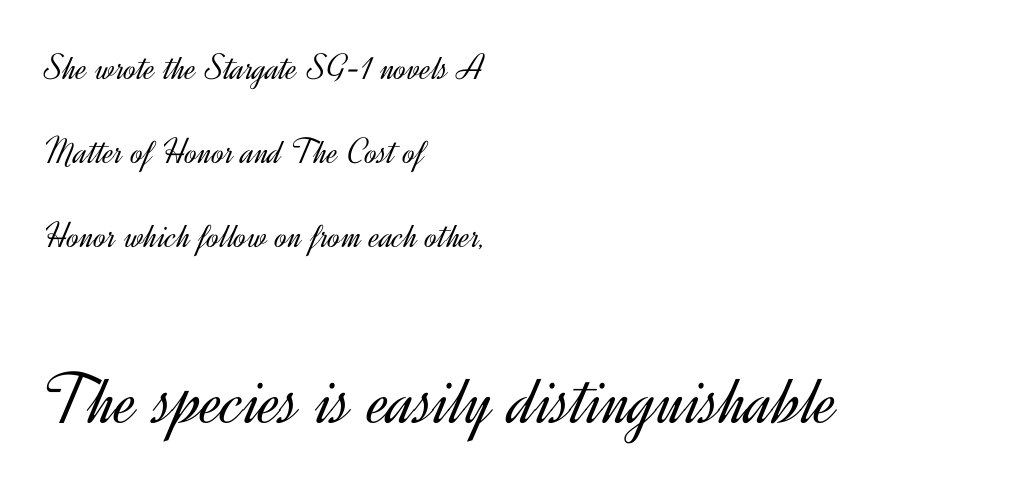
{"serif": "no", "bold": "no", "weight": "light", "width": "normal", "x_height": "small", "monospaced": "no", "underline": "no", "align": "left", "line_spacing": "loose", "line_spacing_ratio": 2.27, "letter_spacing": "normal", "letter_spacing_em": 0.0, "larger_block": "second", "size_ratio": 2.0, "glyph_px": 74}
